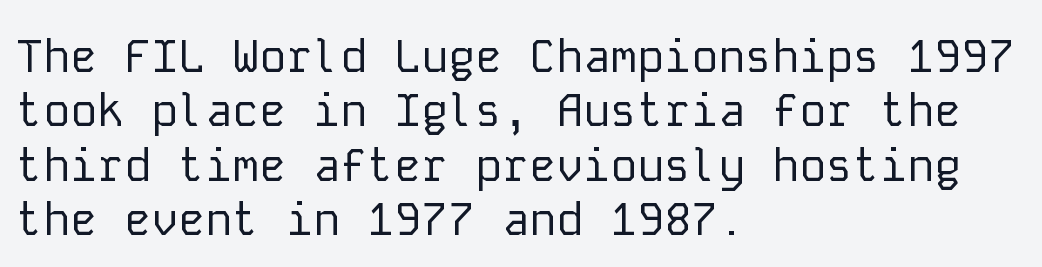
The image shows 45 px regular-weight sans-serif type, upright, monospaced; set left-aligned, line spacing 1.21x, normal letter spacing, not underlined; low stroke contrast and a medium x-height.
